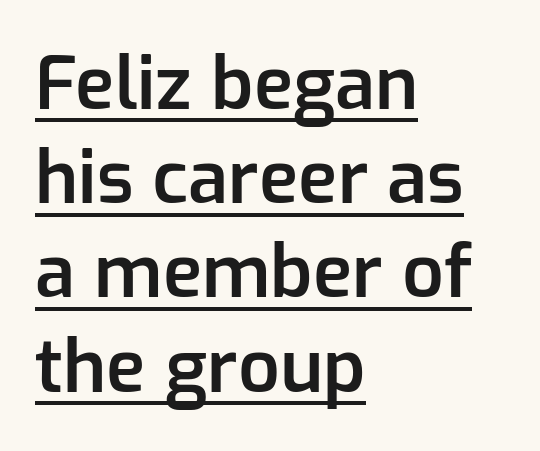
{"serif": "no", "italic": "no", "bold": "semi", "weight": "semibold", "width": "normal", "stroke_contrast": "low", "x_height": "medium", "monospaced": "no", "underline": "yes", "align": "left", "line_spacing": "normal", "line_spacing_ratio": 1.29, "letter_spacing": "normal", "letter_spacing_em": 0.0, "glyph_px": 73}
